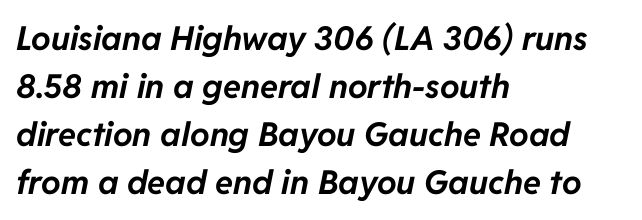
Q: Is the text bold? A: Yes.
Q: Is the text italic (slanted)? A: Yes, it leans right by about 11 degrees.
Q: Is the text underlined? A: No.
Q: How is the paragraph aligned? A: Left-aligned.
Q: Is the spacing between letters normal or unusually wide? A: Normal.
Q: Is the spacing between lines tight, normal or loose? A: Normal.
Q: Width (condensed, normal, or wide)? A: Normal.
Q: Stroke contrast? A: Low.
Q: x-height? A: Medium.
Q: Monospaced? A: No.
